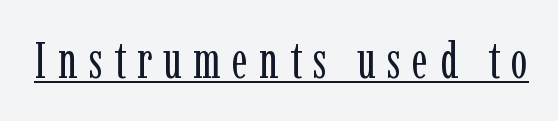
Q: Is the text bold? A: No.
Q: Is the text italic (slanted)? A: No, it is upright.
Q: Is the typeface a serif or a sans-serif typeface? A: Serif.
Q: Is the text underlined? A: Yes.
Q: Is the spacing between letters normal or unusually wide? A: Unusually wide.
Q: Width (condensed, normal, or wide)? A: Condensed.
Q: Stroke contrast? A: Low.
Q: x-height? A: Medium.
Q: Monospaced? A: No.
